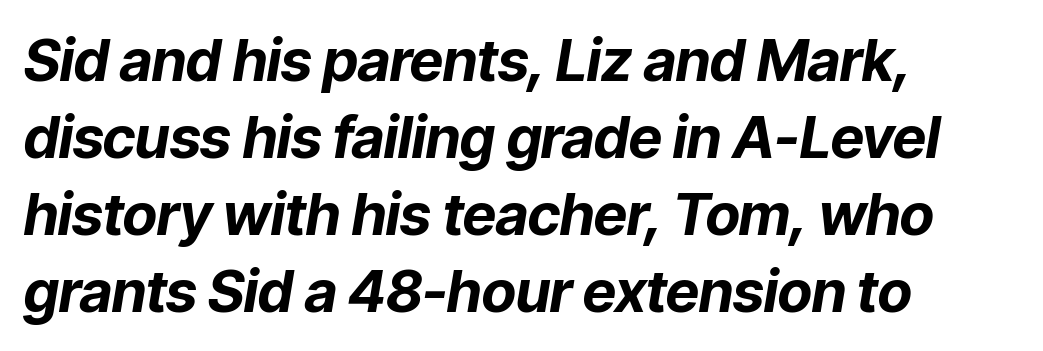
The image shows 58 px bold type, italic (leaning right); set left-aligned, normal line spacing (1.33x), normal letter spacing, not underlined; low stroke contrast and a medium x-height.
